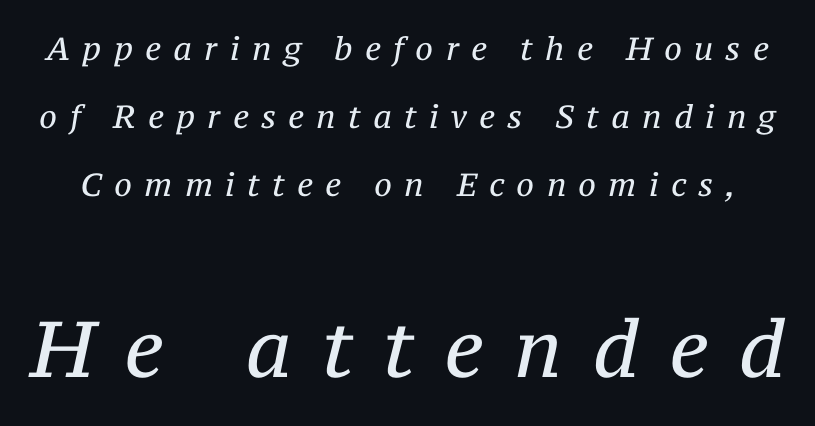
Q: Is the text bold? A: No.
Q: Is the text italic (slanted)? A: Yes, it leans right by about 12 degrees.
Q: Is the typeface a serif or a sans-serif typeface? A: Serif.
Q: Is the text underlined? A: No.
Q: Is the spacing between letters normal or unusually wide? A: Unusually wide.
Q: Is the spacing between lines tight, normal or loose? A: Loose.
Q: Which block of text is set in a larger size, the first (top) or the second (bottom)? A: The second (bottom) one.
Q: Width (condensed, normal, or wide)? A: Normal.
Q: Stroke contrast? A: Medium.
Q: x-height? A: Medium.
Q: Monospaced? A: No.
